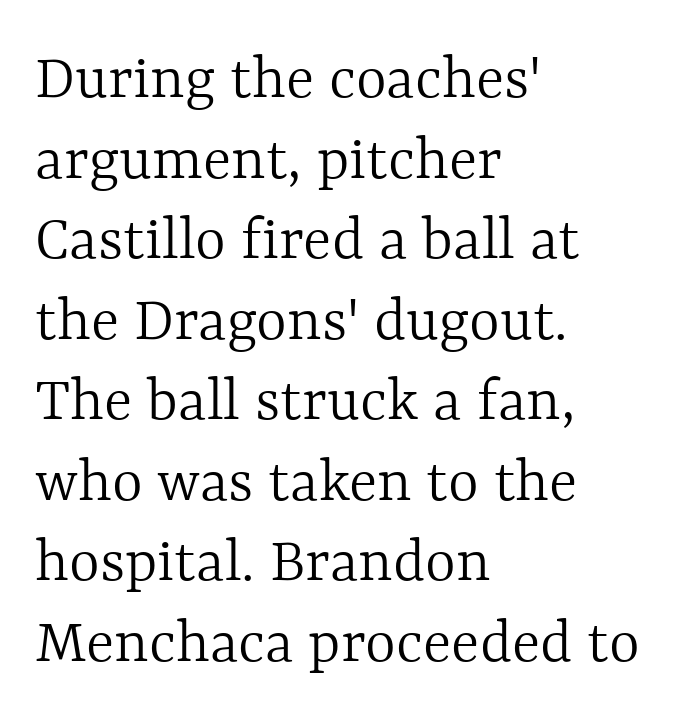
{"italic": "no", "bold": "no", "weight": "light", "width": "normal", "x_height": "medium", "monospaced": "no", "underline": "no", "align": "left", "line_spacing_ratio": 1.22, "letter_spacing": "normal", "letter_spacing_em": 0.0, "glyph_px": 66}
